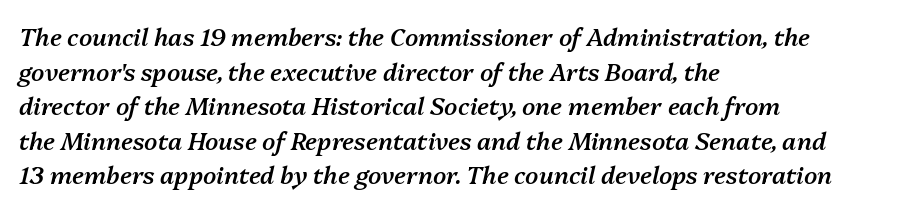
{"italic": "yes", "lean": "right", "slant_degrees": 13, "bold": "semi", "underline": "no", "align": "left", "line_spacing": "normal", "line_spacing_ratio": 1.44, "letter_spacing": "normal", "letter_spacing_em": 0.0, "glyph_px": 24}
